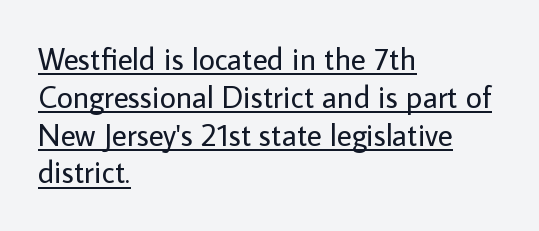
These lines are composed in type without serifs. Weight: in the light-to-regular range. Observe the ordinary spacing: letters are neighbours, not strangers. Does the copy run flush right? No — it runs flush left. You can tell it's not italic because the verticals are truly vertical. Glance below the letters and you will spot a drawn line.
